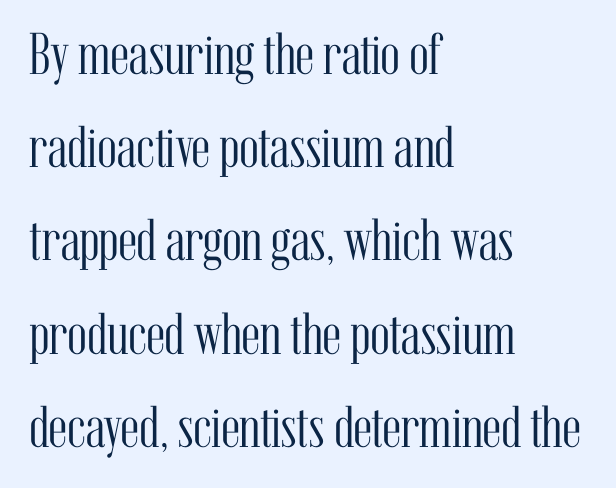
{"serif": "yes", "italic": "no", "bold": "no", "weight": "light", "width": "condensed", "stroke_contrast": "medium", "x_height": "medium", "monospaced": "no", "underline": "no", "align": "left", "line_spacing": "normal", "line_spacing_ratio": 1.58, "letter_spacing": "normal", "letter_spacing_em": 0.0, "glyph_px": 59}
